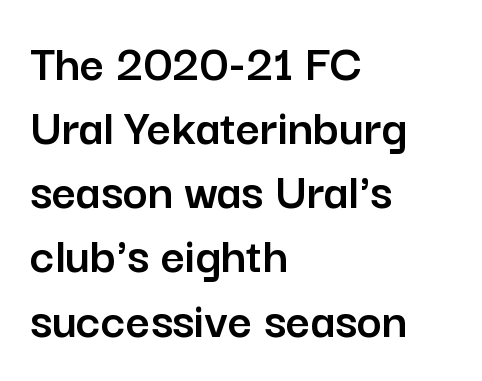
Q: Is the text italic (slanted)? A: No, it is upright.
Q: Is the typeface a serif or a sans-serif typeface? A: Sans-serif.
Q: Is the text underlined? A: No.
Q: How is the paragraph aligned? A: Left-aligned.
Q: Is the spacing between letters normal or unusually wide? A: Normal.
Q: Width (condensed, normal, or wide)? A: Normal.
Q: Stroke contrast? A: Low.
Q: x-height? A: Medium.
Q: Monospaced? A: No.
